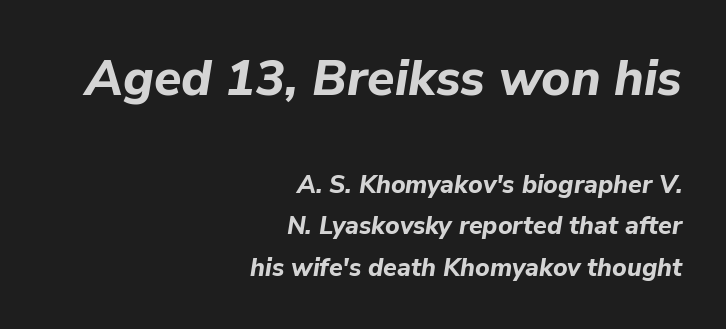
Q: Is the text bold? A: Yes.
Q: Is the text italic (slanted)? A: Yes, it leans right by about 9 degrees.
Q: Is the text underlined? A: No.
Q: How is the paragraph aligned? A: Right-aligned.
Q: Is the spacing between letters normal or unusually wide? A: Normal.
Q: Is the spacing between lines tight, normal or loose? A: Normal.
Q: Which block of text is set in a larger size, the first (top) or the second (bottom)? A: The first (top) one.
Q: Width (condensed, normal, or wide)? A: Normal.
Q: Stroke contrast? A: Low.
Q: x-height? A: Medium.
Q: Monospaced? A: No.
